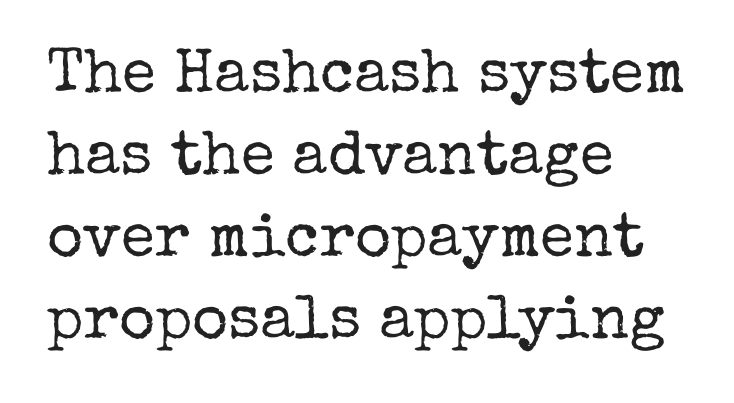
The image shows 62 px regular-weight serif type, upright; set left-aligned, normal line spacing (1.32x), normal letter spacing, not underlined; low stroke contrast and a medium x-height.
